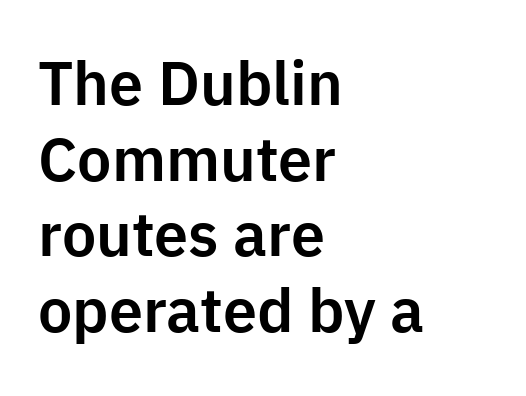
These lines were composed using upright roman letters. Typeset ragged right — the left edge is the straight one. Observe the absence of serifs on each vertical stroke in this sample. The glyphs are unaccompanied by any horizontal stroke below them.
